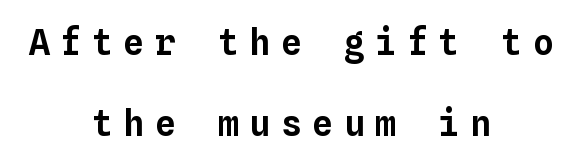
{"italic": "no", "width": "normal", "stroke_contrast": "low", "x_height": "medium", "monospaced": "yes", "underline": "no", "align": "center", "line_spacing": "loose", "line_spacing_ratio": 2.31, "letter_spacing": "wide", "letter_spacing_em": 0.3, "glyph_px": 35}
